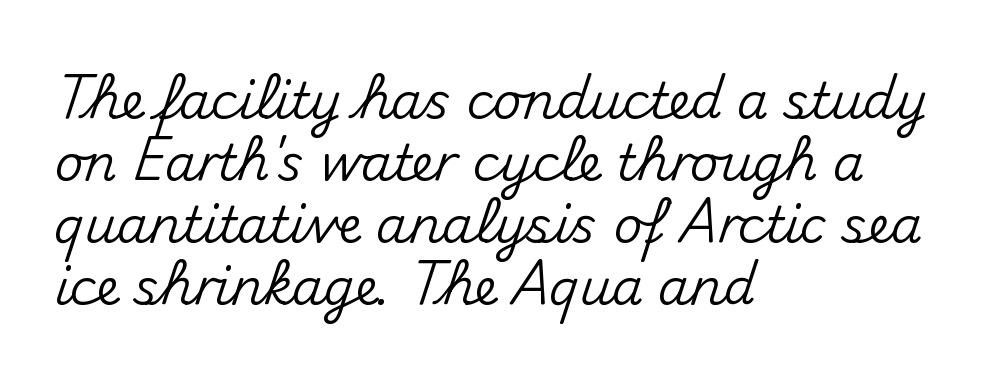
Q: Is the text italic (slanted)? A: Yes.
Q: Is the typeface a serif or a sans-serif typeface? A: Sans-serif.
Q: Is the text underlined? A: No.
Q: How is the paragraph aligned? A: Left-aligned.
Q: Is the spacing between letters normal or unusually wide? A: Normal.
Q: Width (condensed, normal, or wide)? A: Normal.
Q: Stroke contrast? A: Medium.
Q: x-height? A: Small.
Q: Monospaced? A: No.
